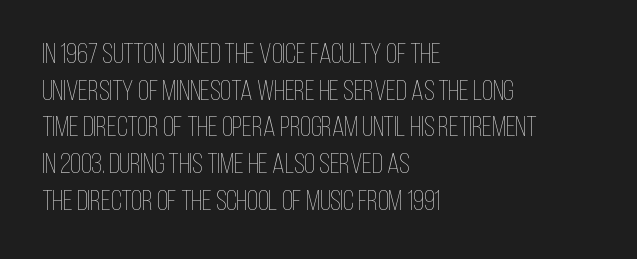
The image shows 28 px thin, condensed type, upright; set left-aligned, normal line spacing (1.31x), normal letter spacing, not underlined; low stroke contrast and a large x-height.
